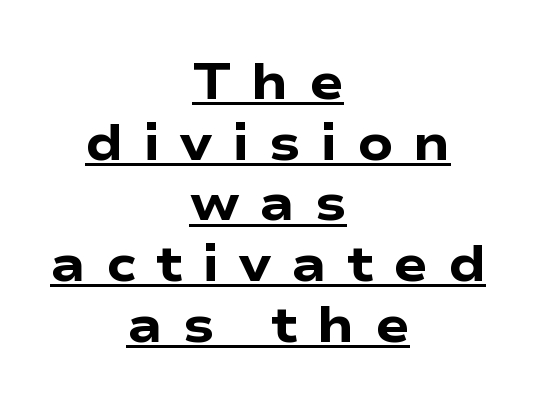
Q: Is the text bold? A: Yes.
Q: Is the text italic (slanted)? A: No, it is upright.
Q: Is the typeface a serif or a sans-serif typeface? A: Sans-serif.
Q: Is the text underlined? A: Yes.
Q: How is the paragraph aligned? A: Centered.
Q: Is the spacing between letters normal or unusually wide? A: Unusually wide.
Q: Width (condensed, normal, or wide)? A: Wide.
Q: Stroke contrast? A: Low.
Q: x-height? A: Medium.
Q: Monospaced? A: No.
